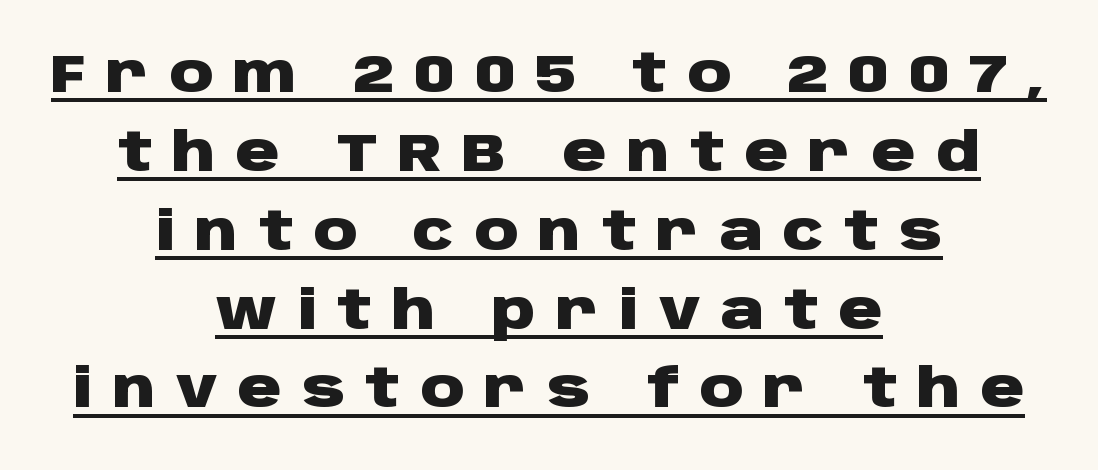
Each line of the rendering has a horizontal stroke beneath the glyphs. The tracking jumps out immediately: characters are airy and widely separated. Look at the bottom of the vertical strokes: they stop flat, with no serifs. Weight: bold. This is the regular roman posture of the typeface.
